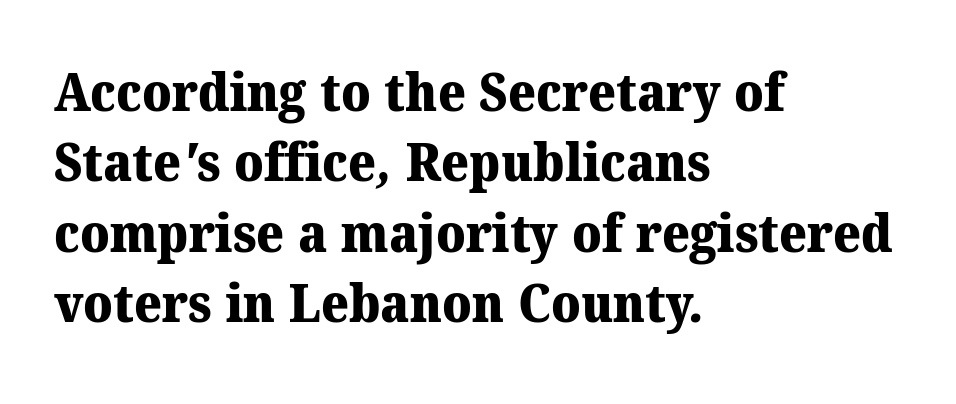
Line beginnings align vertically; line endings do not. Weight check: bold — yes, fully. Varying glyph widths throughout — classic text-font behaviour. The line-height multiplier appears to be the usual default. Descender tails drop into unmarked territory.
